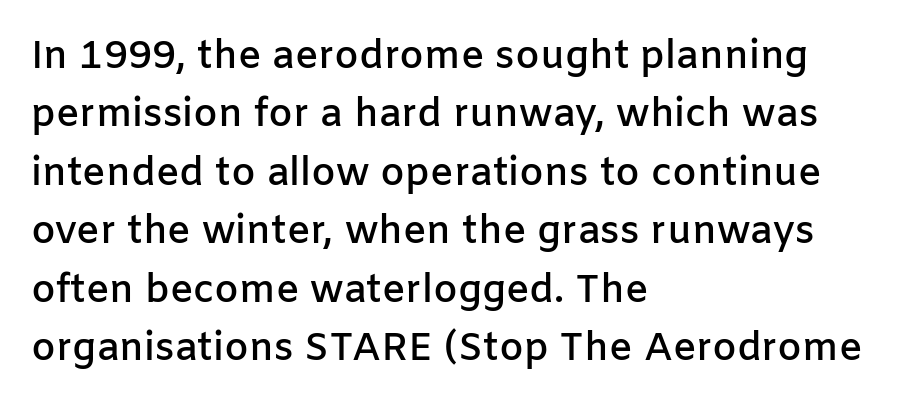
A bit beefed up — I'd call it semibold rather than bold. This sample is left-justified, so line endings fall wherever the words run out. The letters stand upright; this is a roman face. The space between consecutive lines is moderate. No feet cap the strokes, marking this as sans-serif type.
